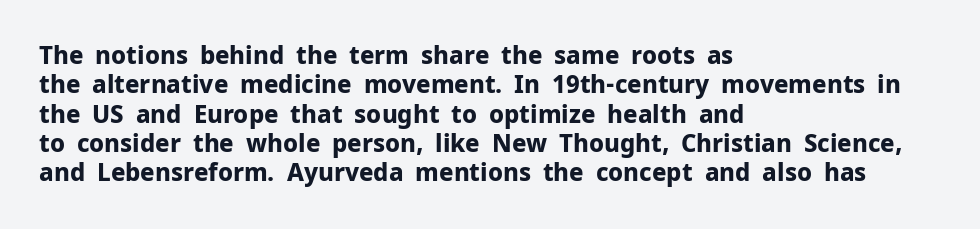
Check the space under the baseline: it is left empty. Words appear dense and cohesive because spacing is normal. Summary of weight: heavy, a full bold. Caption: multi-line text, flush left, ragged right.
